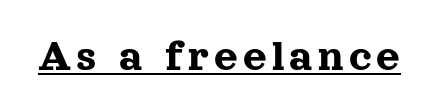
The image shows 46 px serif type, upright; set underlined; a medium x-height.
